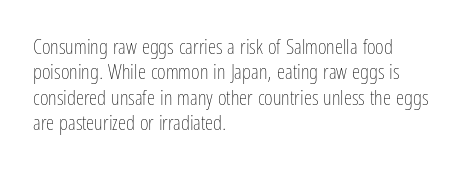
The image shows 21 px text type, upright; set left-aligned, line spacing 1.21x, normal letter spacing, not underlined.
